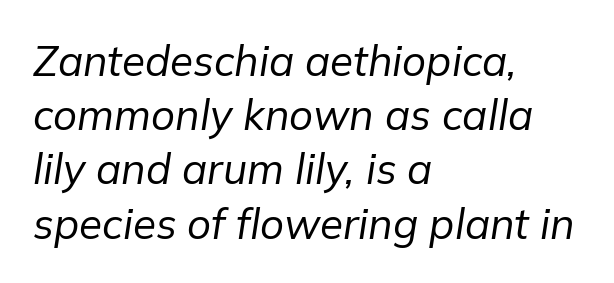
The image shows 42 px regular-weight type, italic (leaning right); set left-aligned, normal line spacing (1.29x), normal letter spacing, not underlined; low stroke contrast and a medium x-height.
